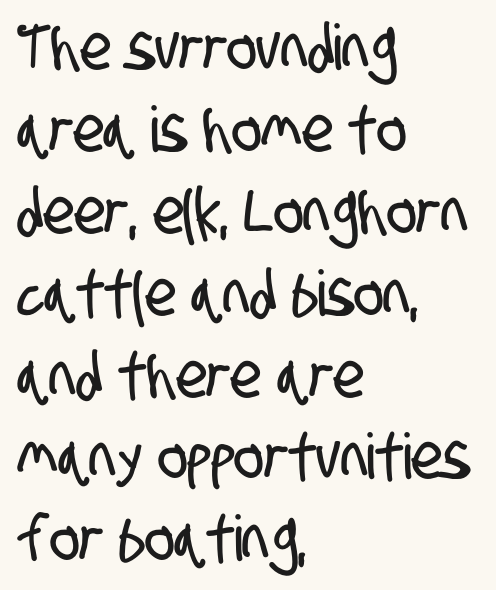
Q: Is the typeface a serif or a sans-serif typeface? A: Sans-serif.
Q: Is the text underlined? A: No.
Q: How is the paragraph aligned? A: Left-aligned.
Q: Is the spacing between letters normal or unusually wide? A: Normal.
Q: Is the spacing between lines tight, normal or loose? A: Normal.
Q: Width (condensed, normal, or wide)? A: Condensed.
Q: Stroke contrast? A: Low.
Q: x-height? A: Large.
Q: Monospaced? A: No.
